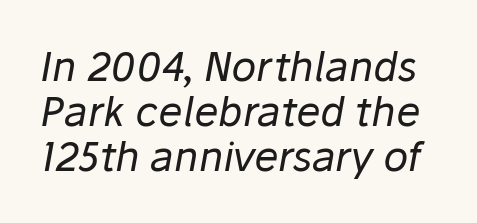
The letterforms sit at book weight or below. Spacing verdict: proportional, widths tailored to each character. Look at the tracking — it's just the regular setting, nothing added. Closely set lines give the paragraph a compact silhouette.
